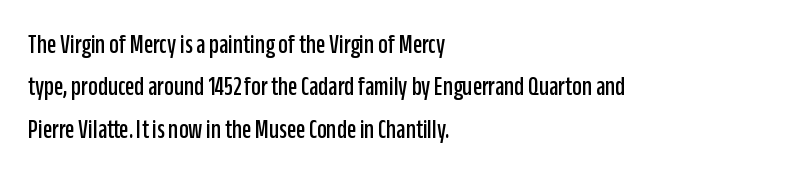
The image shows 27 px text type, upright; set left-aligned, normal line spacing (1.57x), normal letter spacing, not underlined.
